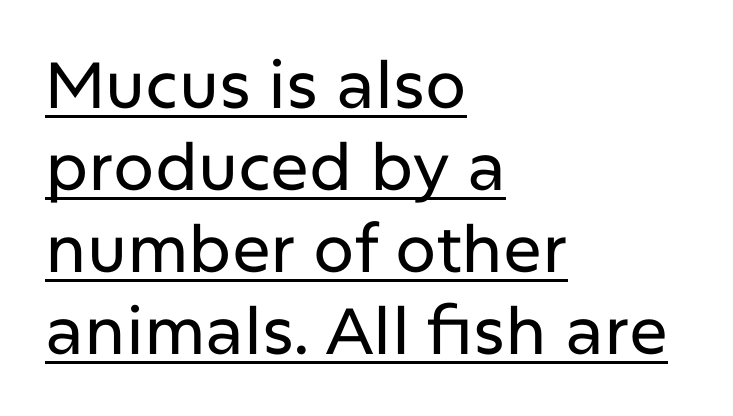
Q: Is the text italic (slanted)? A: No, it is upright.
Q: Is the typeface a serif or a sans-serif typeface? A: Sans-serif.
Q: Is the text underlined? A: Yes.
Q: How is the paragraph aligned? A: Left-aligned.
Q: Is the spacing between letters normal or unusually wide? A: Normal.
Q: Is the spacing between lines tight, normal or loose? A: Normal.
Q: Width (condensed, normal, or wide)? A: Normal.
Q: Stroke contrast? A: Low.
Q: x-height? A: Medium.
Q: Monospaced? A: No.
